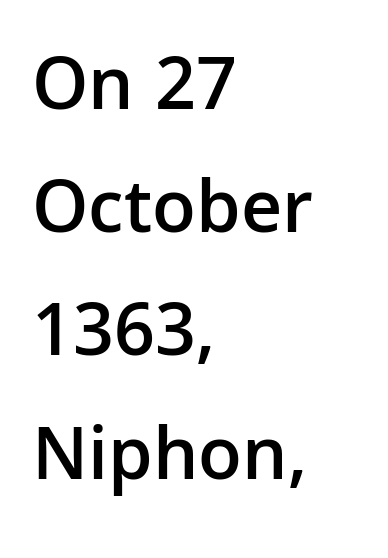
Layout note: lines flush left. Varying glyph widths throughout — classic text-font behaviour. Between one letter and the next there's only the usual sliver of space. The face used here is a sans, in the tradition of grotesques and geometrics.
